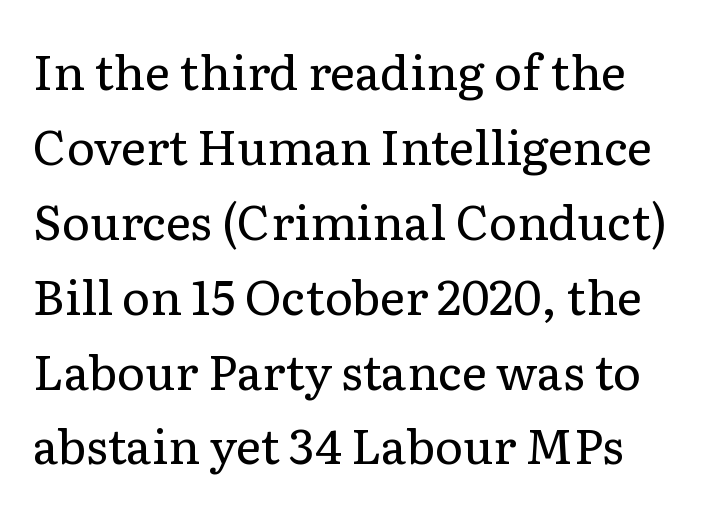
The image shows 48 px regular-weight serif type, upright; set normal line spacing (1.56x), normal letter spacing, not underlined; low stroke contrast and a medium x-height.
